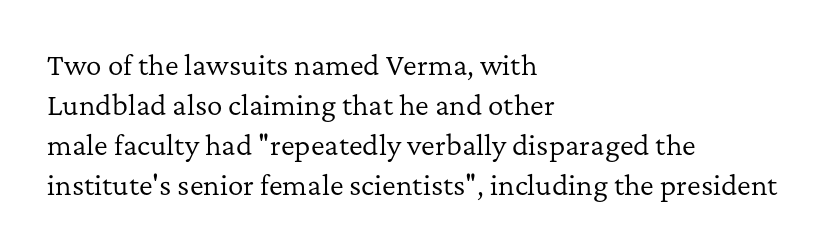
{"italic": "no", "bold": "no", "underline": "no", "align": "left", "line_spacing": "normal", "line_spacing_ratio": 1.54, "letter_spacing": "normal", "letter_spacing_em": 0.0, "glyph_px": 26}
